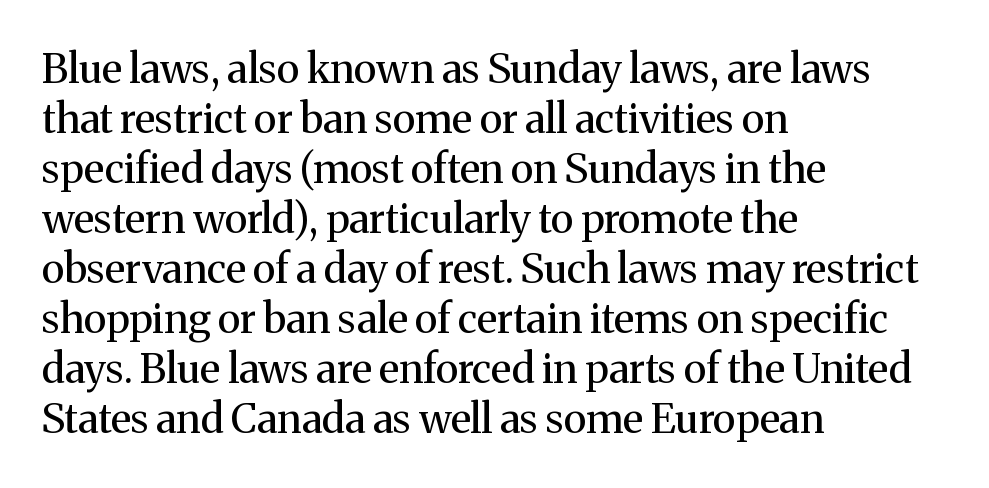
{"serif": "yes", "italic": "no", "bold": "no", "weight": "regular", "width": "normal", "stroke_contrast": "medium", "x_height": "medium", "monospaced": "no", "underline": "no", "align": "left", "line_spacing_ratio": 1.22, "letter_spacing": "normal", "letter_spacing_em": 0.0, "glyph_px": 41}
